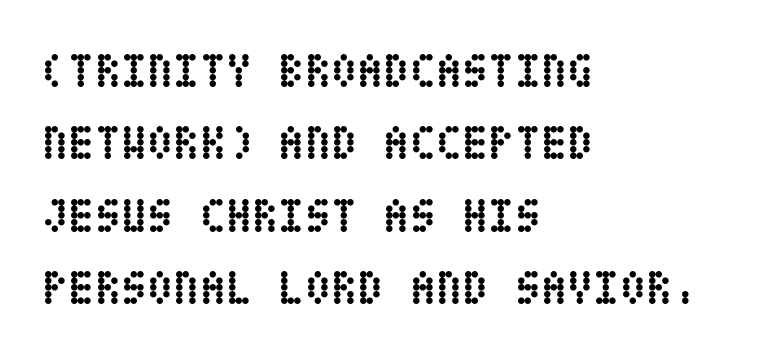
No word sits above an underline. This sample uses plain, unmodified letter spacing. Nope, not italic — everything's standing straight. What weight is shown? A full bold with thick strokes. Leftover space on each line is placed entirely after the last word.
